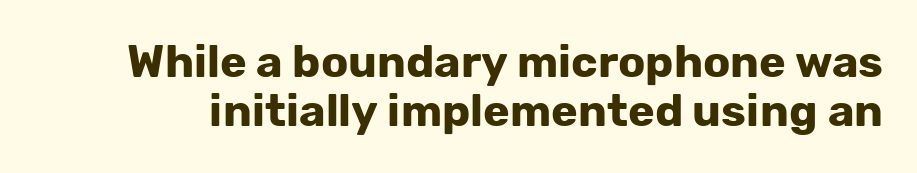
The image shows 45 px bold sans-serif type, upright; set tight line spacing (1.1x), normal letter spacing, not underlined; low stroke contrast and a medium x-height.
